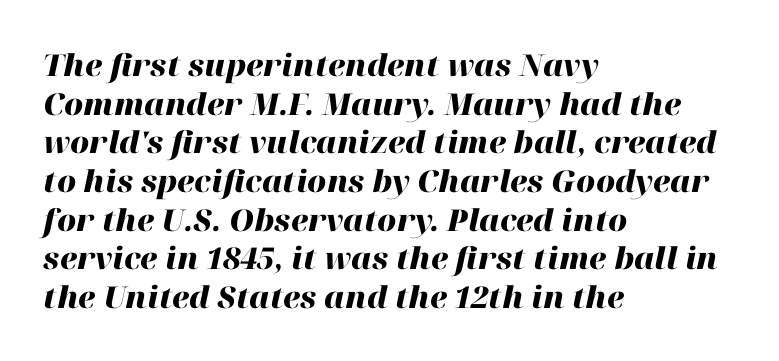
The image shows 30 px heavy type, italic (leaning right); set left-aligned, normal line spacing (1.29x), normal letter spacing, not underlined; high stroke contrast and a medium x-height.
